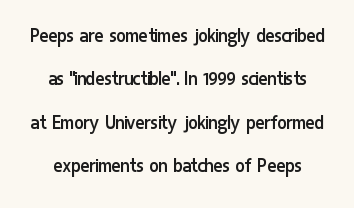
The image shows 22 px text type, upright; set loose line spacing (1.97x), normal letter spacing, not underlined.
